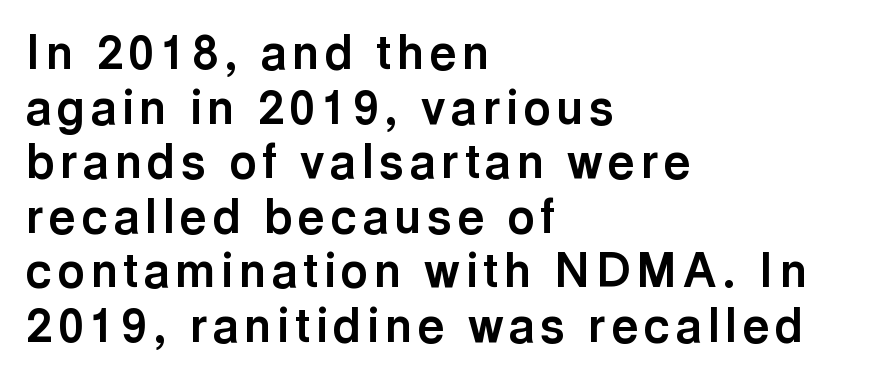
Q: Is the text bold? A: Yes.
Q: Is the text italic (slanted)? A: No, it is upright.
Q: Is the typeface a serif or a sans-serif typeface? A: Sans-serif.
Q: Is the text underlined? A: No.
Q: How is the paragraph aligned? A: Left-aligned.
Q: Width (condensed, normal, or wide)? A: Normal.
Q: x-height? A: Medium.
Q: Monospaced? A: No.
